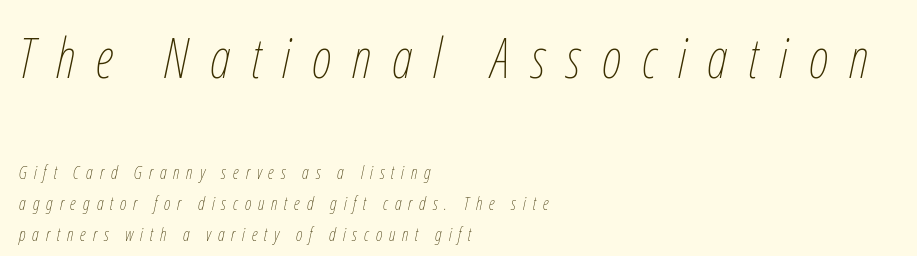
Q: Is the text bold? A: No.
Q: Is the text italic (slanted)? A: Yes, it leans right by about 12 degrees.
Q: Is the text underlined? A: No.
Q: How is the paragraph aligned? A: Left-aligned.
Q: Is the spacing between letters normal or unusually wide? A: Unusually wide.
Q: Which block of text is set in a larger size, the first (top) or the second (bottom)? A: The first (top) one.
Q: Width (condensed, normal, or wide)? A: Condensed.
Q: Stroke contrast? A: Low.
Q: x-height? A: Medium.
Q: Monospaced? A: No.
